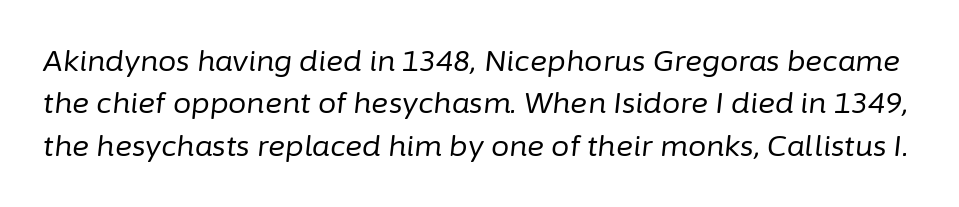
The image shows 29 px regular-weight type, italic (leaning right); set normal line spacing (1.46x), normal letter spacing, not underlined; low stroke contrast and a medium x-height.
